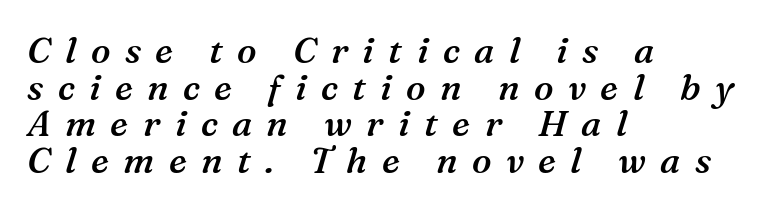
The image shows 36 px semibold serif type, italic (leaning right); set left-aligned, tight line spacing (1.02x), unusually wide letter spacing (+0.4 em), not underlined; medium stroke contrast and a medium x-height.
